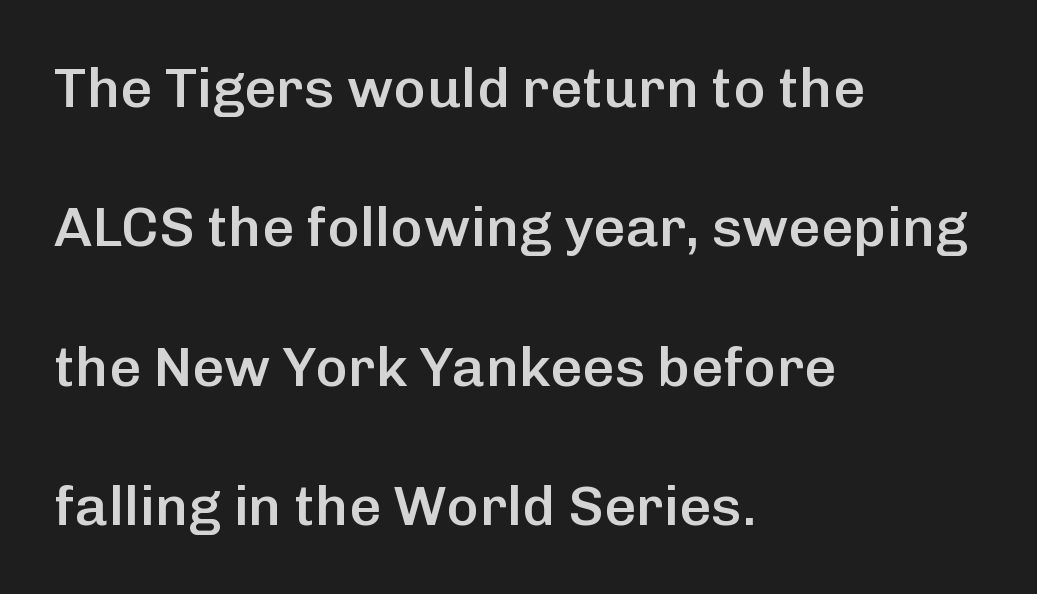
These lines are rendered in a variable-pitch font. A great deal of white space separates one row of letters from the next. Caption: semibold face, moderately heavy strokes. Serif or sans? Sans — the stroke terminals are bare.
